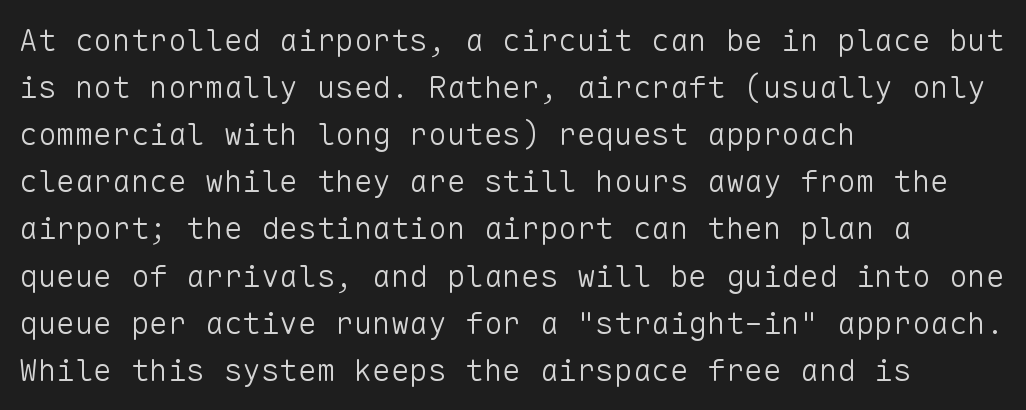
The image shows 31 px light sans-serif type, upright, monospaced; set left-aligned, normal line spacing (1.52x), normal letter spacing, not underlined; low stroke contrast and a medium x-height.
